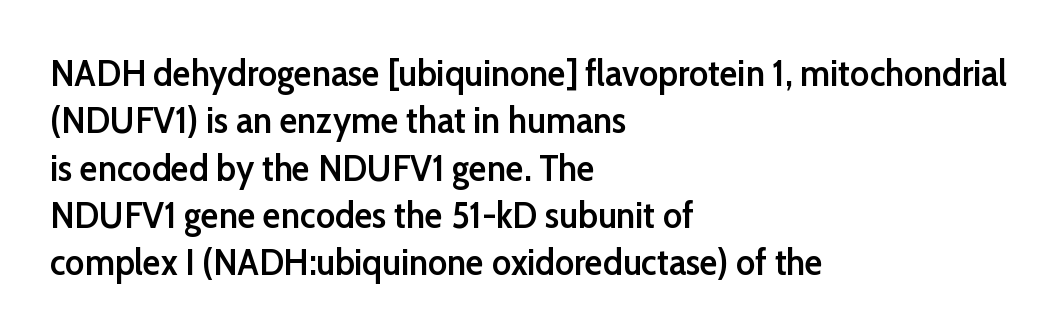
Quick note: underline off. Does the type have serifs? No, each stem ends abruptly. Designer's note — italics off, roman on. These lines carry some extra weight — a demibold, not a full bold.
